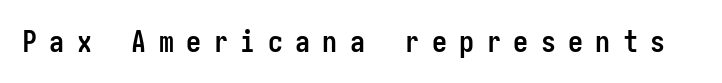
{"serif": "no", "italic": "no", "bold": "yes", "weight": "semibold", "width": "condensed", "stroke_contrast": "low", "x_height": "medium", "underline": "no", "letter_spacing": "wide", "letter_spacing_em": 0.41, "glyph_px": 30}
